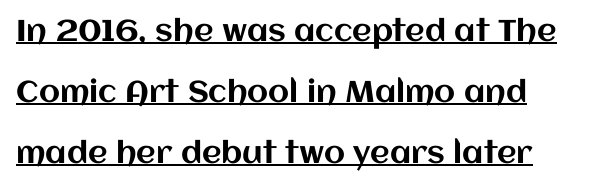
Q: Is the text italic (slanted)? A: No, it is upright.
Q: Is the text underlined? A: Yes.
Q: How is the paragraph aligned? A: Left-aligned.
Q: Is the spacing between letters normal or unusually wide? A: Normal.
Q: Is the spacing between lines tight, normal or loose? A: Loose.
Q: Width (condensed, normal, or wide)? A: Normal.
Q: Stroke contrast? A: Medium.
Q: x-height? A: Large.
Q: Monospaced? A: No.
